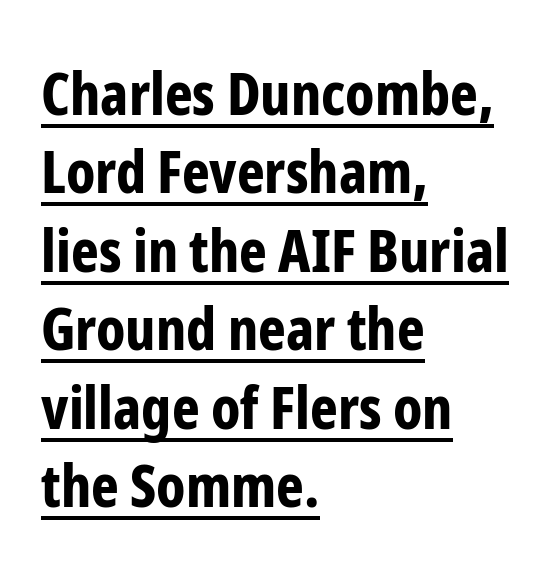
{"serif": "no", "italic": "no", "bold": "yes", "weight": "bold", "width": "condensed", "stroke_contrast": "low", "x_height": "medium", "monospaced": "no", "underline": "yes", "align": "left", "line_spacing": "normal", "line_spacing_ratio": 1.33, "letter_spacing": "normal", "letter_spacing_em": 0.0, "glyph_px": 59}
